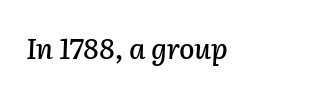
The image shows 28 px text type, italic (leaning right); set left-aligned, normal letter spacing, not underlined; low stroke contrast and a medium x-height.
